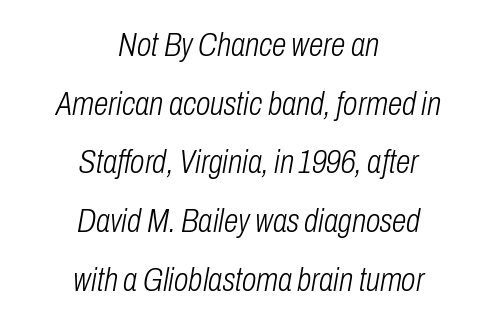
The image shows 33 px light, condensed type, italic (leaning right); set centered, line spacing 1.78x, normal letter spacing, not underlined; low stroke contrast and a medium x-height.
